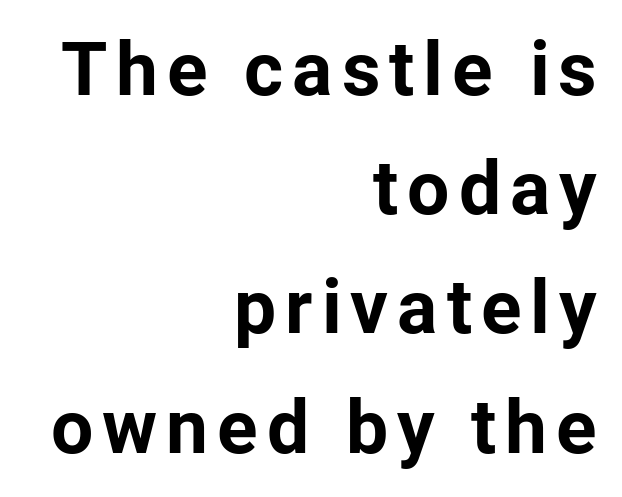
Note the varied advance widths — an 'i' is clearly narrower than an 'm'. Bold? Absolutely — the strokes are thick and heavy. Serifs: no, the terminals of the letterforms are clean. This rendering features lettering with no underline.
